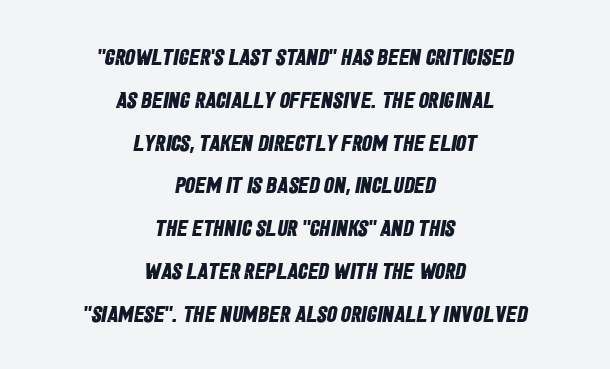
{"bold": "yes", "underline": "no", "align": "center", "line_spacing_ratio": 1.86, "letter_spacing": "normal", "letter_spacing_em": 0.0, "glyph_px": 23}
